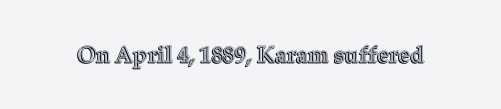
The image shows 23 px text type, upright; set normal letter spacing, not underlined.
